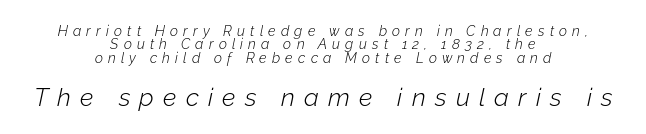
Q: Is the text bold? A: No.
Q: Is the text italic (slanted)? A: Yes, it leans right by about 12 degrees.
Q: Is the text underlined? A: No.
Q: How is the paragraph aligned? A: Centered.
Q: Is the spacing between letters normal or unusually wide? A: Unusually wide.
Q: Is the spacing between lines tight, normal or loose? A: Tight.
Q: Which block of text is set in a larger size, the first (top) or the second (bottom)? A: The second (bottom) one.
